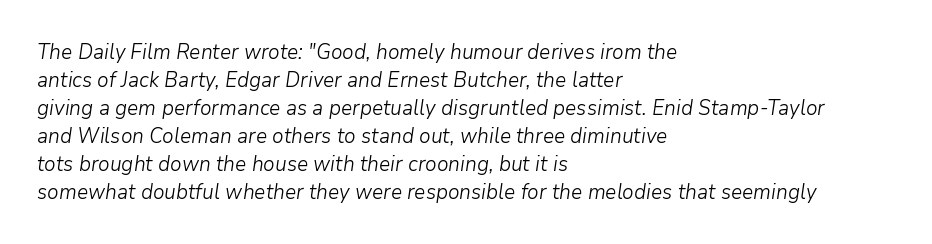
Q: Is the text bold? A: No.
Q: Is the text italic (slanted)? A: Yes, it leans right by about 9 degrees.
Q: Is the text underlined? A: No.
Q: How is the paragraph aligned? A: Left-aligned.
Q: Is the spacing between letters normal or unusually wide? A: Normal.
Q: Is the spacing between lines tight, normal or loose? A: Normal.
